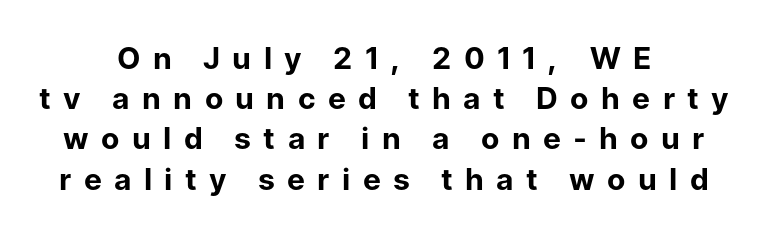
Q: Is the text bold? A: Yes.
Q: Is the text italic (slanted)? A: No, it is upright.
Q: Is the typeface a serif or a sans-serif typeface? A: Sans-serif.
Q: Is the text underlined? A: No.
Q: How is the paragraph aligned? A: Centered.
Q: Is the spacing between letters normal or unusually wide? A: Unusually wide.
Q: Is the spacing between lines tight, normal or loose? A: Normal.
Q: Width (condensed, normal, or wide)? A: Normal.
Q: Stroke contrast? A: Low.
Q: x-height? A: Medium.
Q: Monospaced? A: No.
